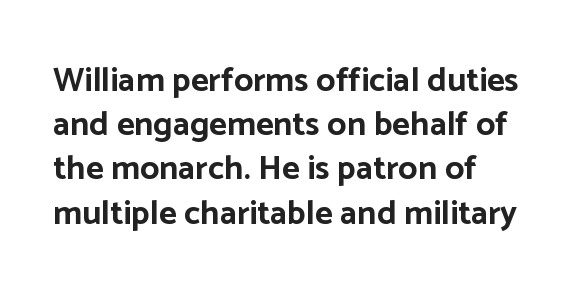
Is the letter spacing exaggerated? No — it looks like the ordinary default. Has an underline been added? It has not. This is heavy type, rendered in bold. Every stem runs plumb, perpendicular to the baseline.
